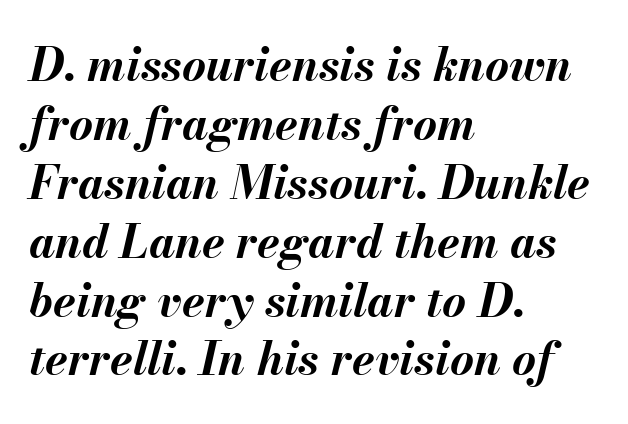
{"italic": "yes", "lean": "right", "slant_degrees": 13, "bold": "yes", "weight": "bold", "width": "normal", "stroke_contrast": "medium", "x_height": "small", "monospaced": "no", "underline": "no", "align": "left", "line_spacing": "normal", "line_spacing_ratio": 1.28, "letter_spacing": "normal", "letter_spacing_em": 0.0, "glyph_px": 46}
